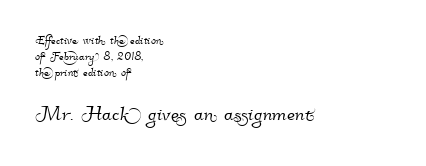
Does the copy run flush right? No — it runs flush left. Does the leading feel generous? Not at all — it's pinched. Honestly, there is no underline to notice here at all. Caption: upper text group reduced, lower text group enlarged. Between one letter and the next there's only the usual sliver of space.
